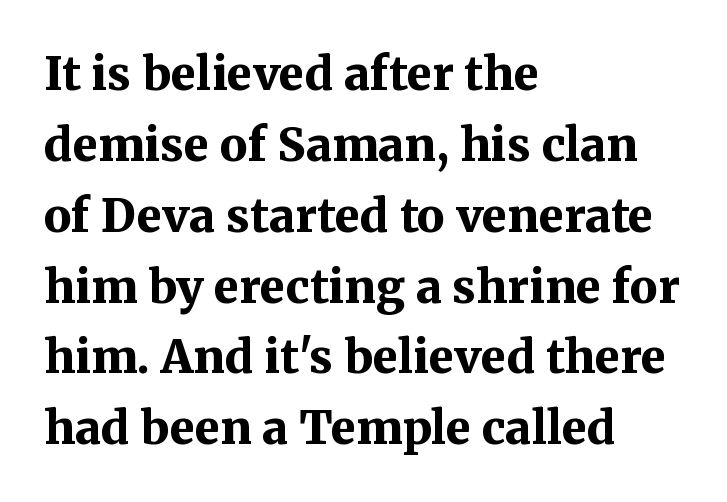
{"serif": "yes", "italic": "no", "bold": "yes", "weight": "bold", "width": "normal", "stroke_contrast": "medium", "x_height": "medium", "monospaced": "no", "underline": "no", "align": "left", "line_spacing": "normal", "line_spacing_ratio": 1.54, "letter_spacing": "normal", "letter_spacing_em": 0.0, "glyph_px": 46}
